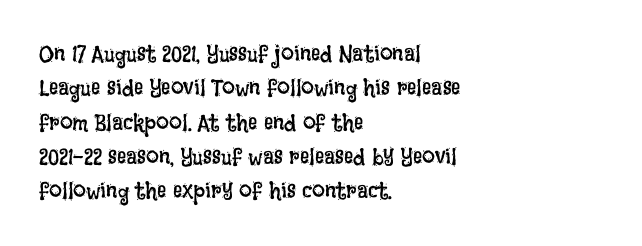
{"italic": "no", "bold": "no", "underline": "no", "align": "left", "line_spacing": "normal", "line_spacing_ratio": 1.49, "letter_spacing": "normal", "letter_spacing_em": 0.0, "glyph_px": 23}
